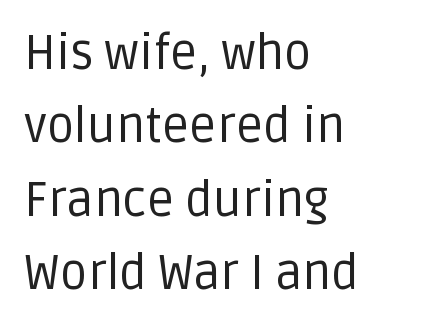
The image shows 48 px regular-weight sans-serif type, upright; set left-aligned, normal line spacing (1.53x), normal letter spacing, not underlined; low stroke contrast and a large x-height.
